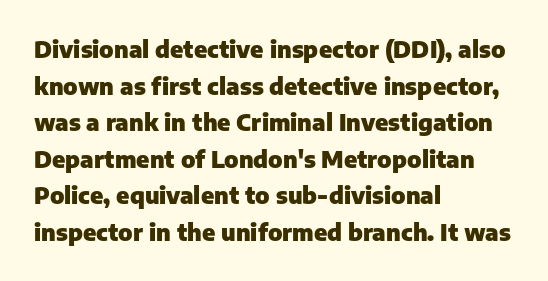
{"italic": "no", "bold": "yes", "underline": "no", "align": "left", "line_spacing": "normal", "line_spacing_ratio": 1.59, "letter_spacing": "normal", "letter_spacing_em": 0.0, "glyph_px": 23}
